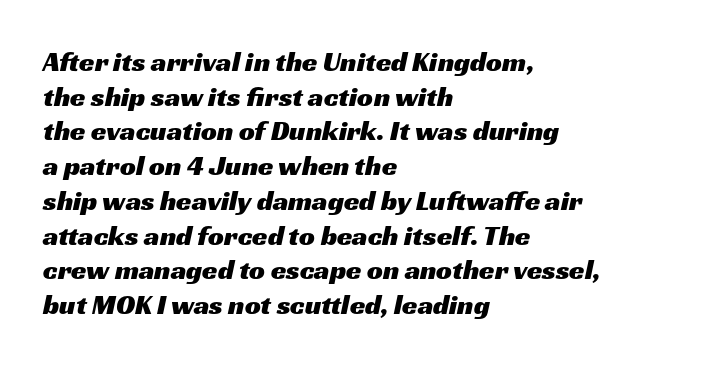
Q: Is the typeface a serif or a sans-serif typeface? A: Sans-serif.
Q: Is the text underlined? A: No.
Q: How is the paragraph aligned? A: Left-aligned.
Q: Is the spacing between letters normal or unusually wide? A: Normal.
Q: Width (condensed, normal, or wide)? A: Wide.
Q: Stroke contrast? A: Medium.
Q: x-height? A: Medium.
Q: Monospaced? A: No.
